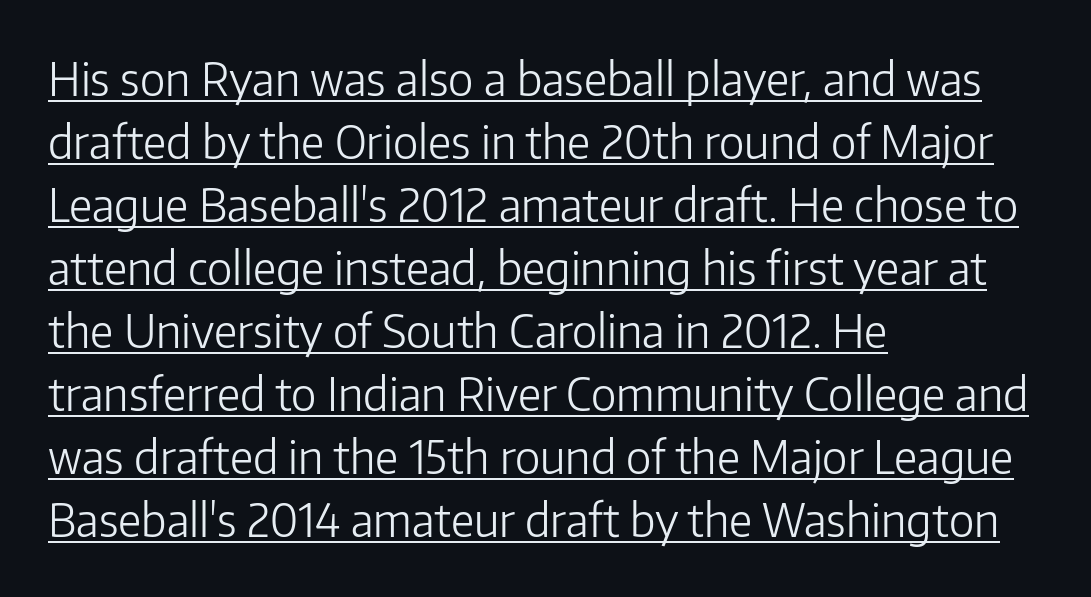
The block of text has a typical density, with ordinary space between rows. Is there any slant? The stems are plumb. Underlined type. The rendering anchors every line to the left-hand side. Letters have the restrained weight of plain body copy at most. Is this a fixed-width face? No — the glyphs have proportional, varying widths.
